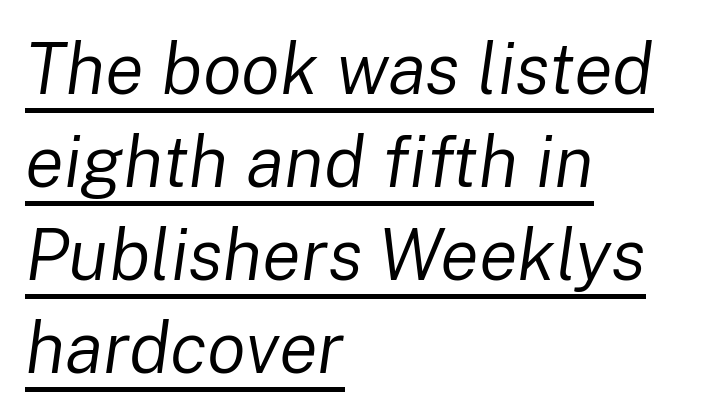
Q: Is the text bold? A: No.
Q: Is the text italic (slanted)? A: Yes, it leans right by about 8 degrees.
Q: Is the text underlined? A: Yes.
Q: How is the paragraph aligned? A: Left-aligned.
Q: Is the spacing between letters normal or unusually wide? A: Normal.
Q: Is the spacing between lines tight, normal or loose? A: Normal.
Q: Width (condensed, normal, or wide)? A: Normal.
Q: Stroke contrast? A: Low.
Q: x-height? A: Medium.
Q: Monospaced? A: No.
